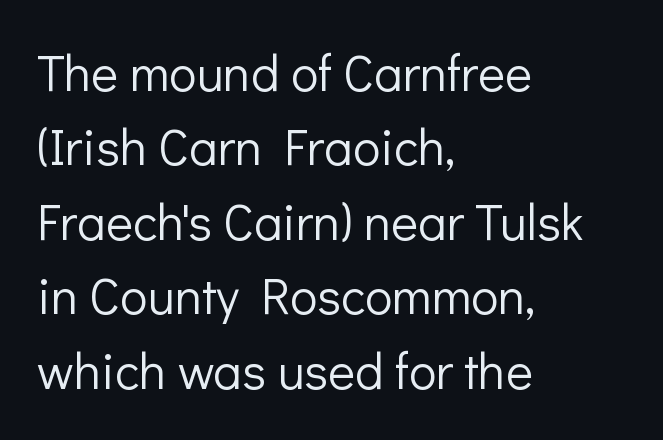
The rendering keeps characters at their native spacing. Vertically, the passage feels balanced, rows spaced as you'd expect. Observe the absence of serifs on each vertical stroke in this sample. Honestly, there is no underline to notice here at all. The setting favours the left margin, as ordinary paragraphs usually do. This is not heavy type; no bold has been used.
